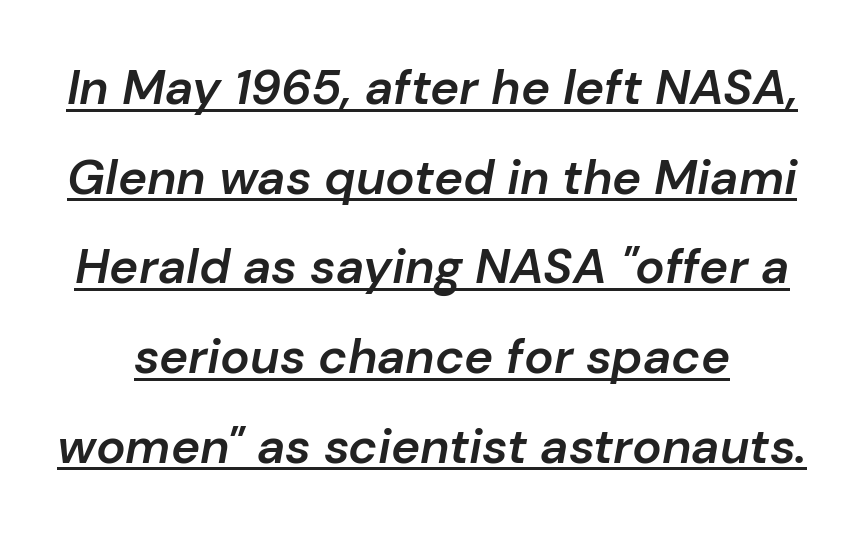
Q: Is the text bold? A: Semi-bold.
Q: Is the text italic (slanted)? A: Yes, it leans right by about 10 degrees.
Q: Is the text underlined? A: Yes.
Q: Is the spacing between letters normal or unusually wide? A: Normal.
Q: Width (condensed, normal, or wide)? A: Normal.
Q: Stroke contrast? A: Low.
Q: x-height? A: Medium.
Q: Monospaced? A: No.
